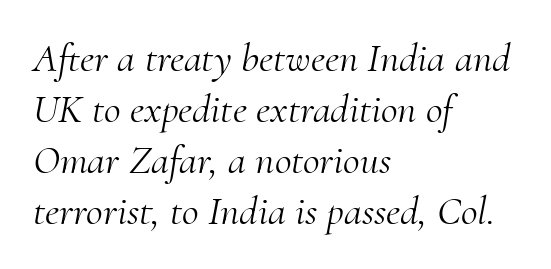
{"serif": "yes", "italic": "yes", "lean": "right", "slant_degrees": 10, "bold": "no", "weight": "light", "width": "normal", "stroke_contrast": "medium", "x_height": "small", "monospaced": "no", "underline": "no", "align": "left", "line_spacing_ratio": 1.24, "letter_spacing": "normal", "letter_spacing_em": 0.0, "glyph_px": 41}
